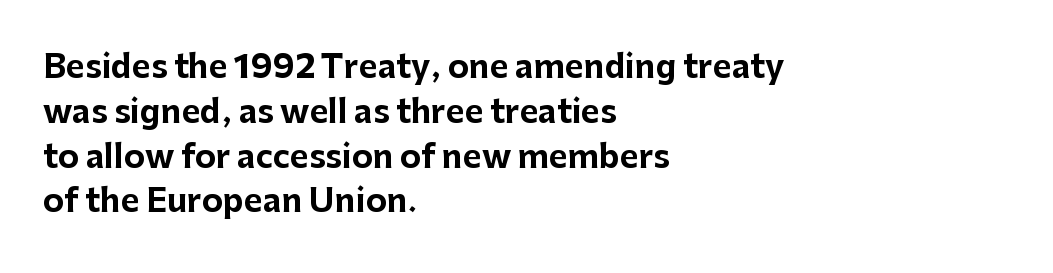
The image shows 32 px bold sans-serif type, upright; set left-aligned, normal line spacing (1.4x), normal letter spacing, not underlined; low stroke contrast and a medium x-height.
